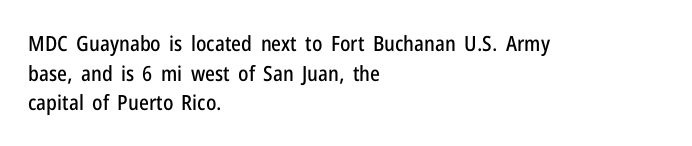
Q: Is the text italic (slanted)? A: No, it is upright.
Q: Is the text underlined? A: No.
Q: How is the paragraph aligned? A: Left-aligned.
Q: Is the spacing between letters normal or unusually wide? A: Normal.
Q: Is the spacing between lines tight, normal or loose? A: Normal.
